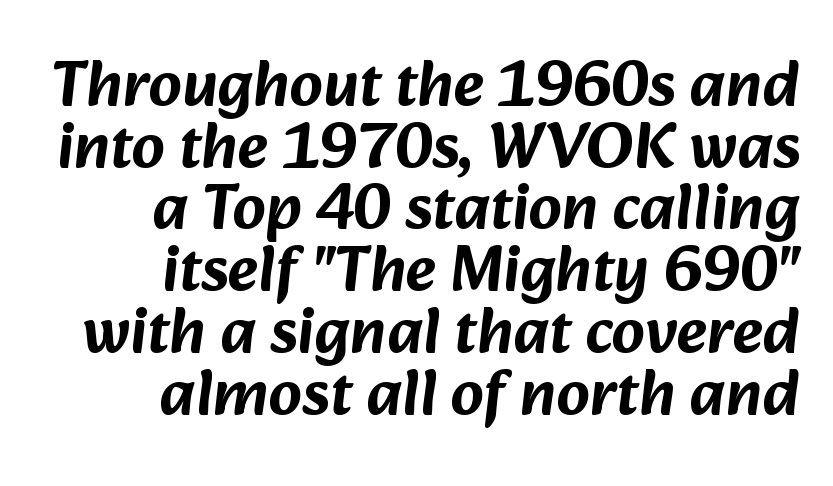
Q: Is the typeface a serif or a sans-serif typeface? A: Sans-serif.
Q: Is the text underlined? A: No.
Q: How is the paragraph aligned? A: Right-aligned.
Q: Is the spacing between letters normal or unusually wide? A: Normal.
Q: Is the spacing between lines tight, normal or loose? A: Tight.
Q: Width (condensed, normal, or wide)? A: Normal.
Q: Stroke contrast? A: Low.
Q: x-height? A: Medium.
Q: Monospaced? A: No.
